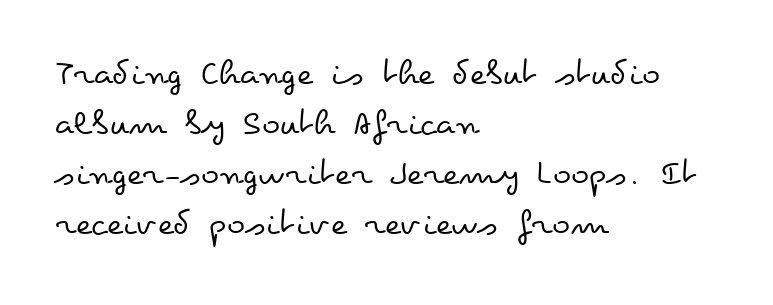
{"italic": "no", "bold": "no", "weight": "regular", "width": "wide", "stroke_contrast": "low", "x_height": "small", "monospaced": "no", "underline": "no", "align": "left", "line_spacing": "normal", "line_spacing_ratio": 1.32, "letter_spacing": "normal", "letter_spacing_em": 0.0, "glyph_px": 38}
